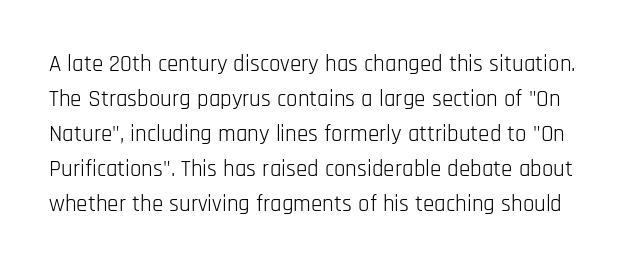
Q: Is the text bold? A: No.
Q: Is the text italic (slanted)? A: No, it is upright.
Q: Is the text underlined? A: No.
Q: Is the spacing between letters normal or unusually wide? A: Normal.
Q: Is the spacing between lines tight, normal or loose? A: Normal.
